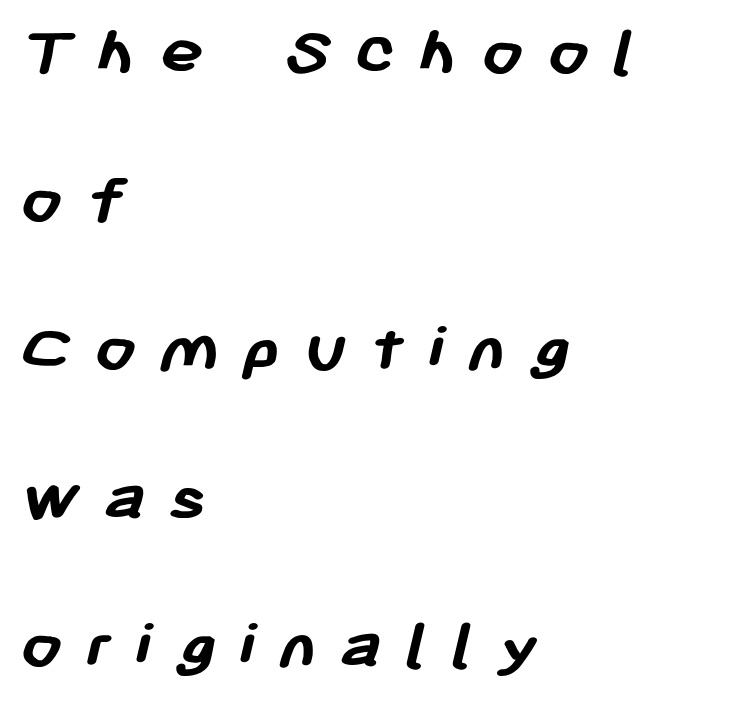
The image shows 73 px semibold sans-serif type; set left-aligned, loose line spacing (2.03x), unusually wide letter spacing (+0.32 em), not underlined; low stroke contrast and a medium x-height.
